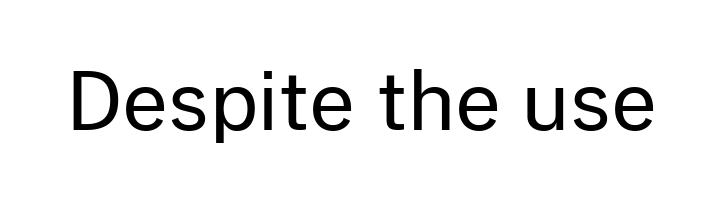
The specimen reads as upright at a glance. Varying glyph widths throughout — classic text-font behaviour. Nope, no serifs anywhere on these letters. These glyphs show unthickened strokes, regular width or finer. The space beneath each line is pristine and unruled. No extra tracking has been applied to these lines.
